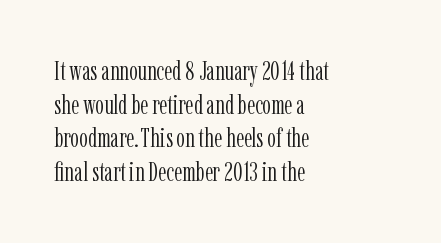
Q: Is the text bold? A: No.
Q: Is the text italic (slanted)? A: No, it is upright.
Q: Is the text underlined? A: No.
Q: How is the paragraph aligned? A: Left-aligned.
Q: Is the spacing between letters normal or unusually wide? A: Normal.
Q: Is the spacing between lines tight, normal or loose? A: Normal.
